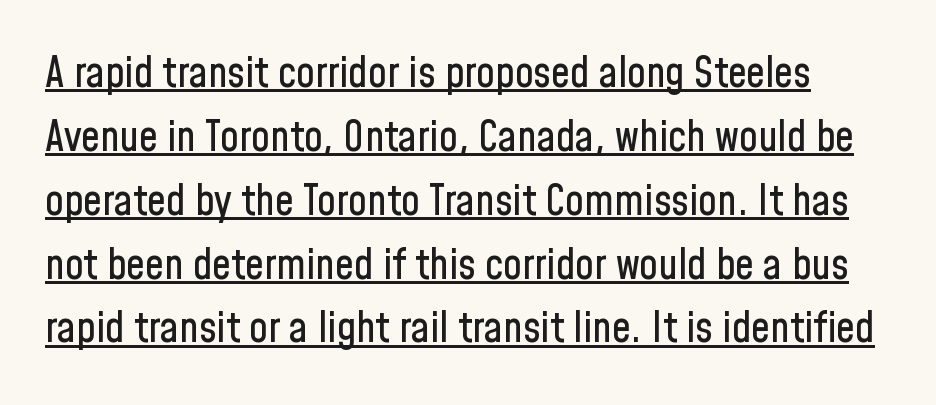
Q: Is the text italic (slanted)? A: No, it is upright.
Q: Is the typeface a serif or a sans-serif typeface? A: Sans-serif.
Q: Is the text underlined? A: Yes.
Q: Is the spacing between letters normal or unusually wide? A: Normal.
Q: Is the spacing between lines tight, normal or loose? A: Normal.
Q: Width (condensed, normal, or wide)? A: Condensed.
Q: Stroke contrast? A: Low.
Q: x-height? A: Medium.
Q: Monospaced? A: No.
